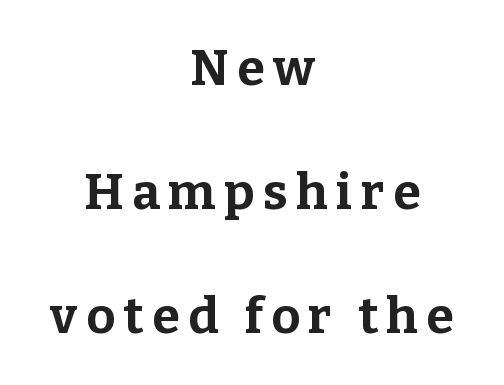
{"serif": "yes", "italic": "no", "bold": "yes", "weight": "bold", "width": "normal", "stroke_contrast": "low", "x_height": "medium", "monospaced": "no", "underline": "no", "align": "center", "line_spacing": "loose", "line_spacing_ratio": 2.48, "glyph_px": 50}
